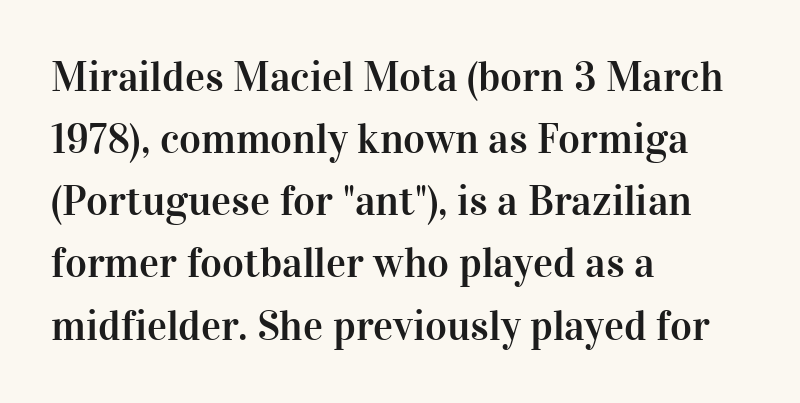
The image shows 42 px serif type, upright; set left-aligned, normal line spacing (1.48x), normal letter spacing, not underlined; high stroke contrast and a medium x-height.
